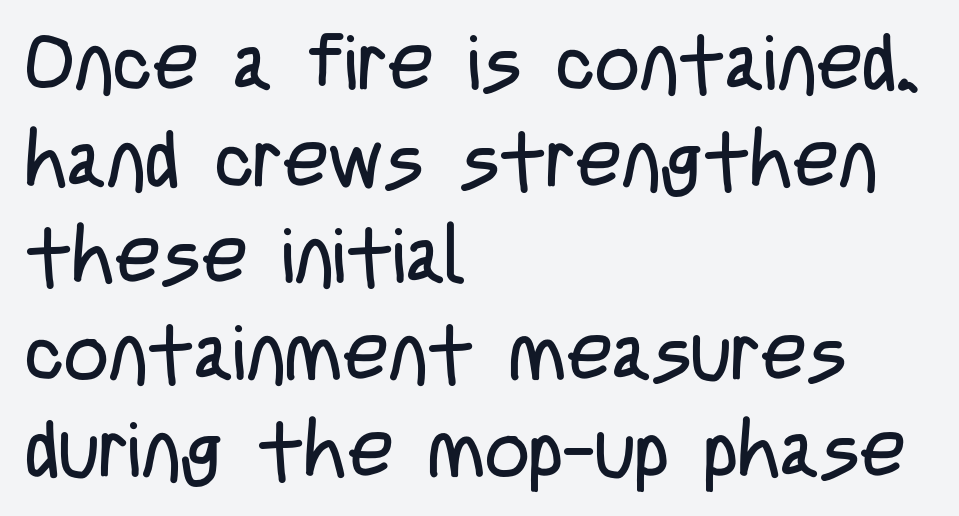
The image shows 78 px regular-weight, condensed sans-serif type, upright; set left-aligned, line spacing 1.24x, normal letter spacing, not underlined; low stroke contrast and a large x-height.
